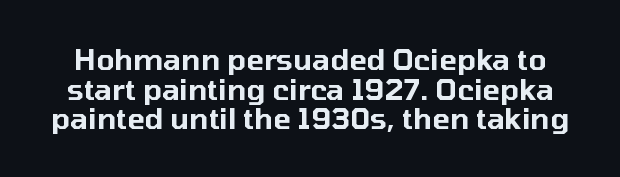
This is roman type, the default non-slanted kind. A clean baseline with only descenders dipping below it. Horizontal bands of white between lines are thin slivers. This rendering leaves character spacing at its baseline value.
